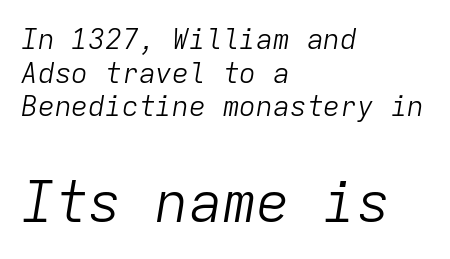
The image shows 56 px light type, italic (leaning right), monospaced; set left-aligned, line spacing 1.2x, normal letter spacing, not underlined; the second (bottom) block is 2.0x larger; low stroke contrast and a medium x-height.
